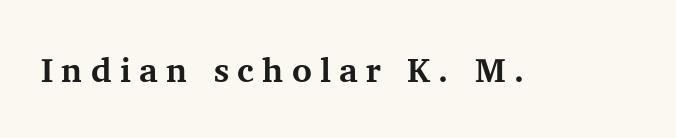
{"serif": "yes", "italic": "no", "bold": "yes", "weight": "bold", "width": "normal", "stroke_contrast": "medium", "x_height": "medium", "monospaced": "no", "underline": "no", "letter_spacing": "wide", "letter_spacing_em": 0.24, "glyph_px": 34}
